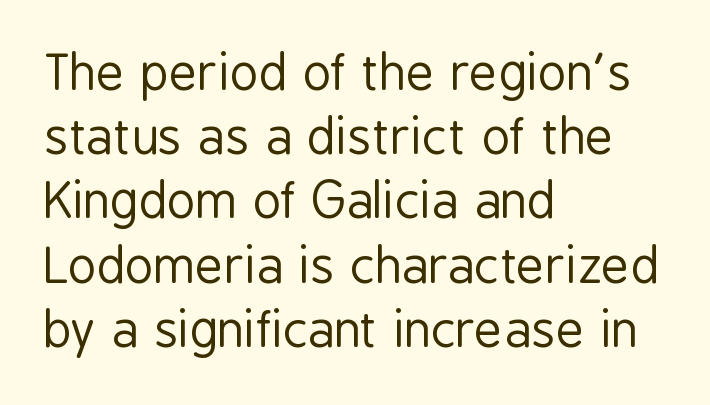
The letters advance in unequal steps, a hallmark of proportional type. This rendering leaves character spacing at its baseline value. The vertical gap from one line to the next is medium. One-word summary of the alignment: left. The type sits square on the baseline with zero lean.
